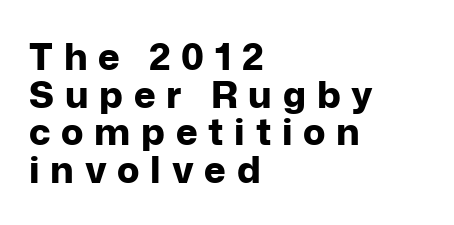
The image shows 37 px bold sans-serif type, upright; set left-aligned, tight line spacing (1.02x), unusually wide letter spacing (+0.29 em), not underlined; low stroke contrast and a medium x-height.
